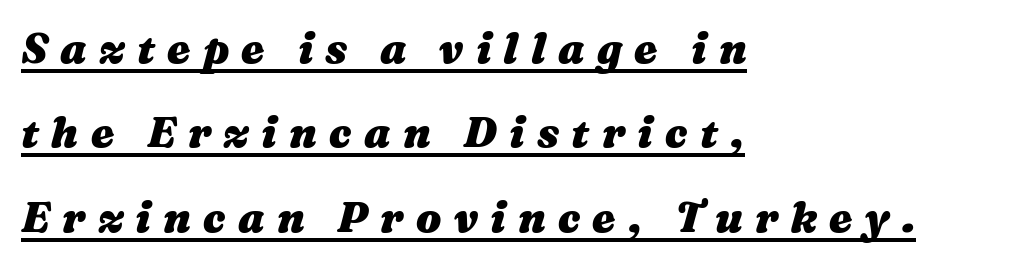
The passage shown is emphatically bold. This is underlined copy, the kind a proofreader might mark for attention. This sample has the flowing, uneven cadence of proportional lettering. The compositor pushed each line to the left boundary. Vertically, the passage feels expansive, rows floating well apart.
